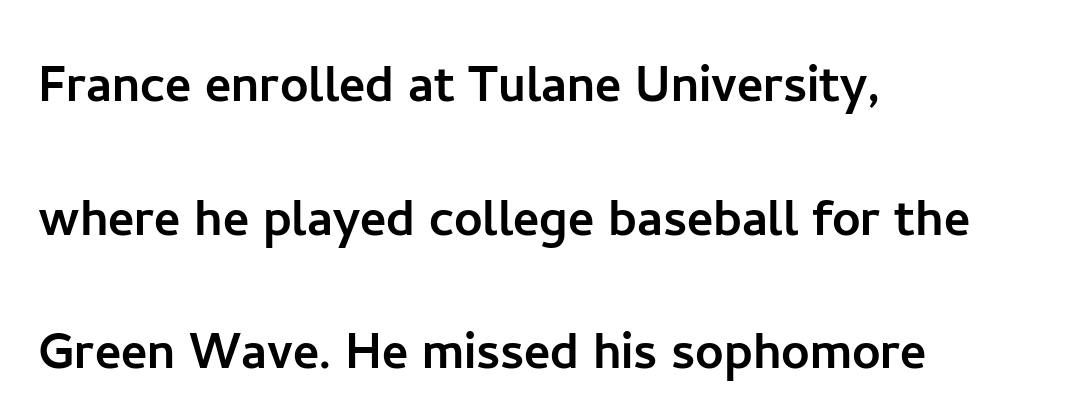
{"serif": "no", "italic": "no", "width": "normal", "stroke_contrast": "low", "x_height": "medium", "monospaced": "no", "underline": "no", "align": "left", "line_spacing": "loose", "line_spacing_ratio": 2.12, "letter_spacing": "normal", "letter_spacing_em": 0.0, "glyph_px": 63}
